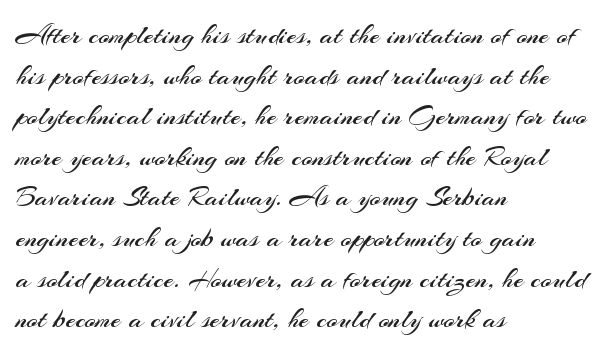
Anything drawn beneath the words? Only blank space. A typesetter would call this zero additional tracking. The text block is weighted toward the left margin, trailing off unevenly rightward. Regarding leading, the lines here are spaced in the standard way. This is not heavy type; no bold has been used.
